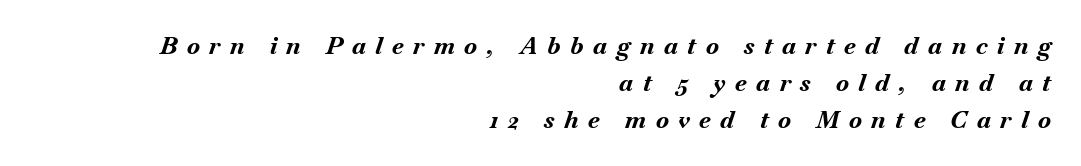
The image shows 24 px bold type, italic (leaning right); set right-aligned, normal line spacing (1.54x), unusually wide letter spacing (+0.4 em), not underlined.
